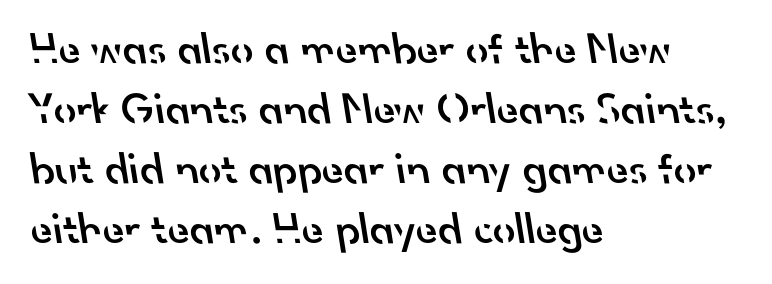
Q: Is the text bold? A: Semi-bold.
Q: Is the typeface a serif or a sans-serif typeface? A: Sans-serif.
Q: Is the text underlined? A: No.
Q: How is the paragraph aligned? A: Left-aligned.
Q: Is the spacing between letters normal or unusually wide? A: Normal.
Q: Is the spacing between lines tight, normal or loose? A: Normal.
Q: Width (condensed, normal, or wide)? A: Normal.
Q: Stroke contrast? A: Low.
Q: x-height? A: Small.
Q: Monospaced? A: No.
